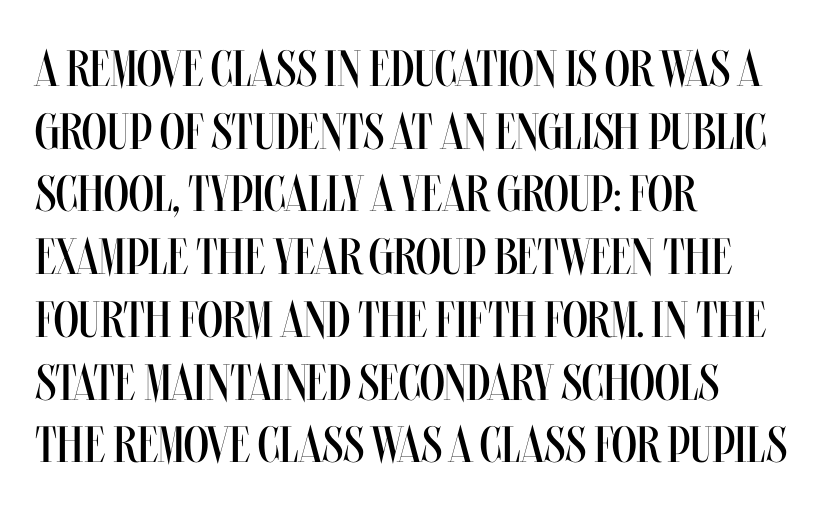
A quiet, ordinary-to-light weight characterises the typeface. The letterforms sit shoulder to shoulder at normal distance. Tall strokes in this sample are plumb rather than angled. Visually the block forms a straight wall on the left and a jagged coastline on the right. The rendering uses natural spacing where letterforms have individual widths. The words here are not underlined.
